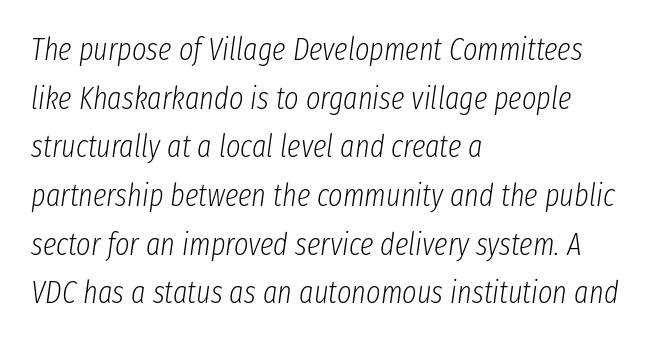
The image shows 31 px light, condensed type, italic (leaning right); set left-aligned, normal line spacing (1.57x), normal letter spacing, not underlined; low stroke contrast and a medium x-height.
